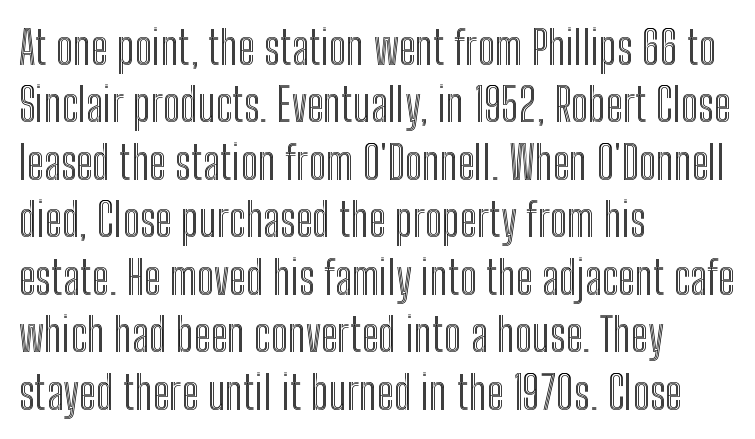
Observe the ordinary spacing: letters are neighbours, not strangers. This block has exactly the height ordinary leading produces. Honestly, there is no underline to notice here at all. This is roman type, the default non-slanted kind. Each letter keeps its own natural width here, so spacing adapts to shape. One-word summary of the alignment: left.
